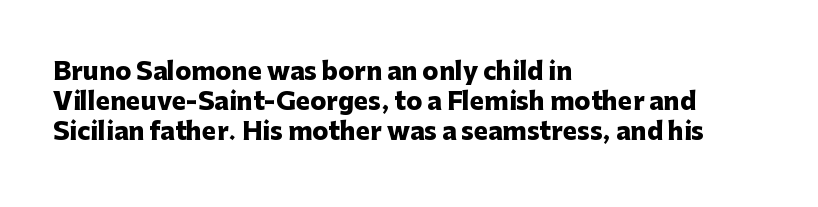
The image shows 24 px bold type, upright; set left-aligned, line spacing 1.24x, normal letter spacing, not underlined.
